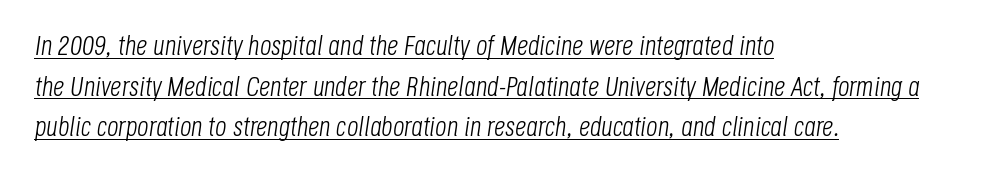
Q: Is the text bold? A: No.
Q: Is the text italic (slanted)? A: Yes, it leans right by about 8 degrees.
Q: Is the text underlined? A: Yes.
Q: How is the paragraph aligned? A: Left-aligned.
Q: Is the spacing between letters normal or unusually wide? A: Normal.
Q: Is the spacing between lines tight, normal or loose? A: Normal.
Q: Width (condensed, normal, or wide)? A: Condensed.
Q: Stroke contrast? A: Low.
Q: x-height? A: Large.
Q: Monospaced? A: No.
